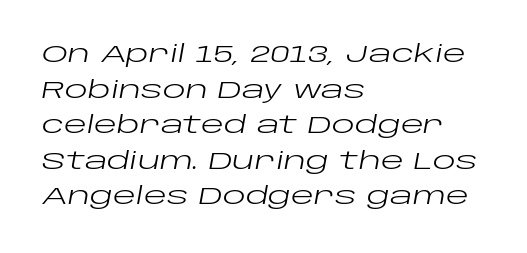
{"italic": "yes", "lean": "right", "slant_degrees": 10, "bold": "no", "underline": "no", "align": "left", "line_spacing": "normal", "line_spacing_ratio": 1.48, "letter_spacing": "normal", "letter_spacing_em": 0.0, "glyph_px": 24}
